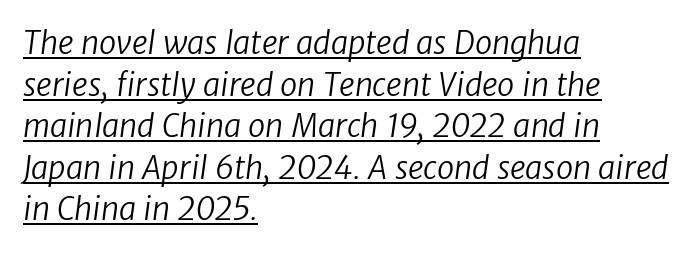
Q: Is the text bold? A: No.
Q: Is the typeface a serif or a sans-serif typeface? A: Sans-serif.
Q: Is the text underlined? A: Yes.
Q: How is the paragraph aligned? A: Left-aligned.
Q: Is the spacing between letters normal or unusually wide? A: Normal.
Q: Is the spacing between lines tight, normal or loose? A: Normal.
Q: Width (condensed, normal, or wide)? A: Normal.
Q: Stroke contrast? A: Low.
Q: x-height? A: Medium.
Q: Monospaced? A: No.
